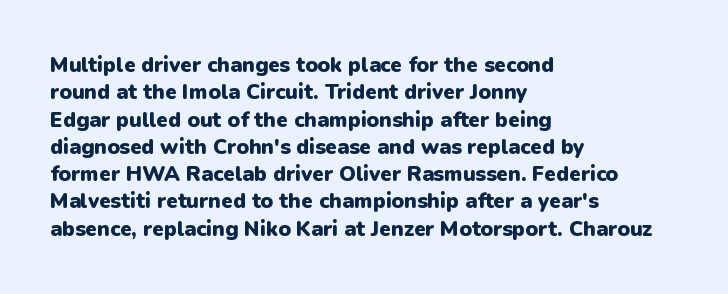
{"italic": "no", "bold": "yes", "underline": "no", "align": "left", "line_spacing": "normal", "line_spacing_ratio": 1.3, "letter_spacing": "normal", "letter_spacing_em": 0.0, "glyph_px": 21}
